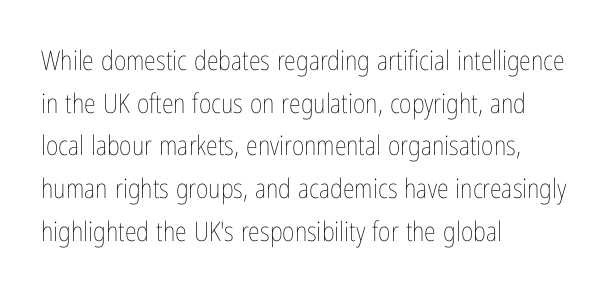
{"italic": "no", "bold": "no", "underline": "no", "align": "left", "line_spacing": "normal", "line_spacing_ratio": 1.58, "letter_spacing": "normal", "letter_spacing_em": 0.0, "glyph_px": 27}
